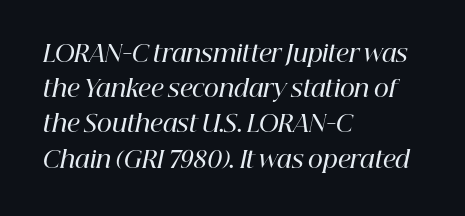
Q: Is the text bold? A: Semi-bold.
Q: Is the text italic (slanted)? A: Yes, it leans right by about 12 degrees.
Q: Is the text underlined? A: No.
Q: How is the paragraph aligned? A: Left-aligned.
Q: Is the spacing between letters normal or unusually wide? A: Normal.
Q: Is the spacing between lines tight, normal or loose? A: Normal.
